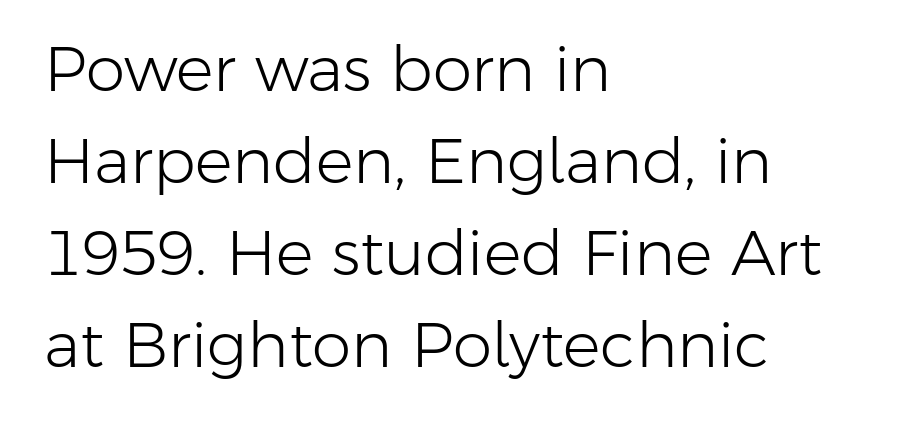
The image shows 63 px light sans-serif type, upright; set left-aligned, normal line spacing (1.46x), normal letter spacing, not underlined; low stroke contrast and a medium x-height.
